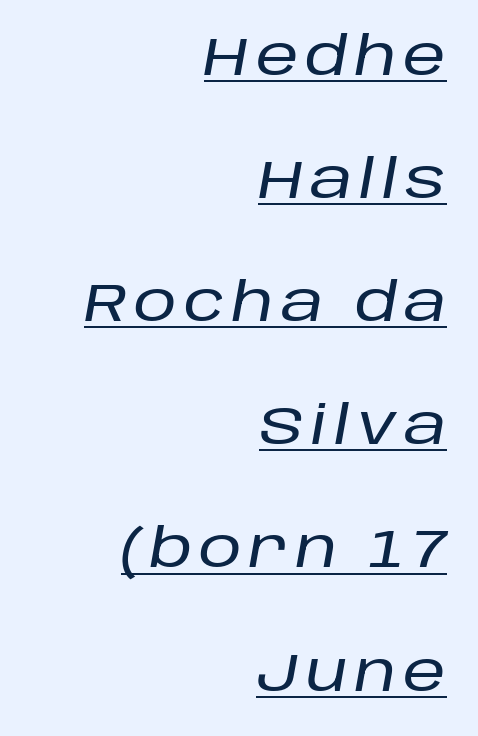
The image shows 54 px text type, italic (leaning right); set right-aligned, loose line spacing (2.28x), underlined; low stroke contrast and a large x-height.
